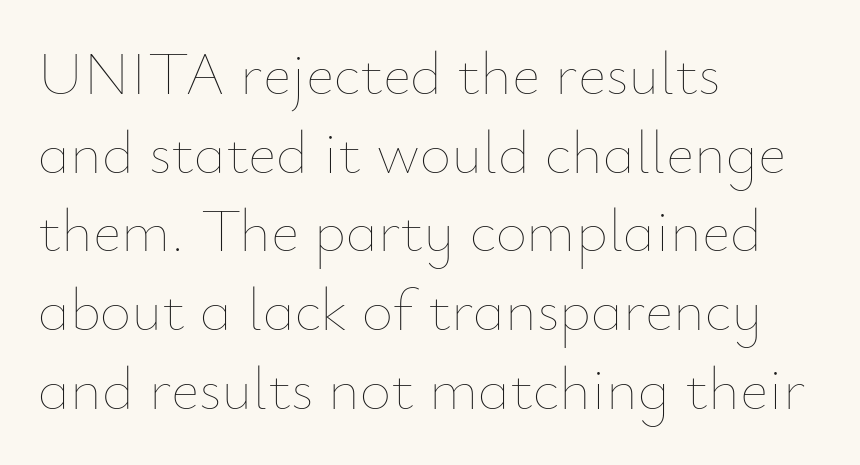
Character widths vary here, with narrow letters taking less room than wide ones. A student would call this left alignment; a typographer would say flush left, rag right. The letterforms sit at book weight or below. In terms of posture, this sample is upright.
